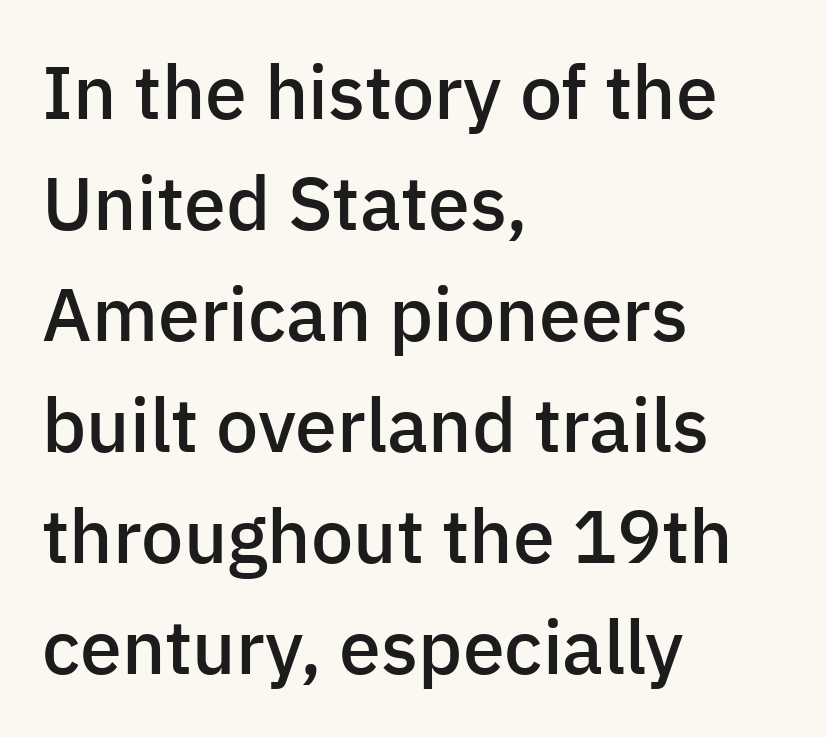
The image shows 75 px semibold sans-serif type, upright; set left-aligned, normal line spacing (1.48x), normal letter spacing, not underlined; low stroke contrast and a medium x-height.
